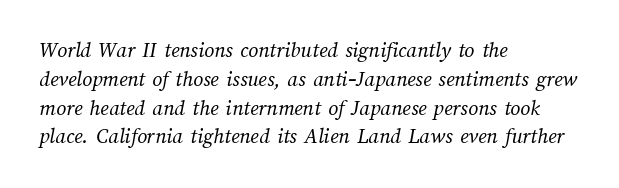
Normally led — the rows are evenly, conventionally spaced. Standard letterfit; no display-style spreading of the glyphs. Underline: absent. Short and long lines alike share a common starting point at left.
